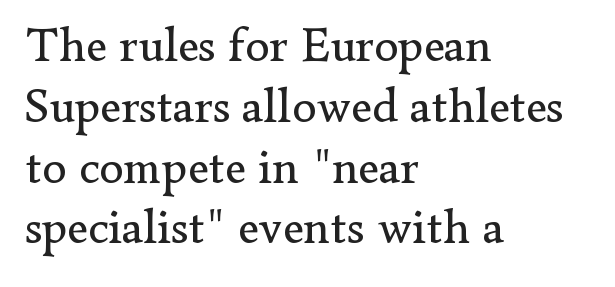
Caption: multi-line text, flush left, ragged right. A clean baseline with only descenders dipping below it. Note the varied advance widths — an 'i' is clearly narrower than an 'm'. The specimen reads as upright at a glance. I'd call this a serif setting — the letters wear small feet.
